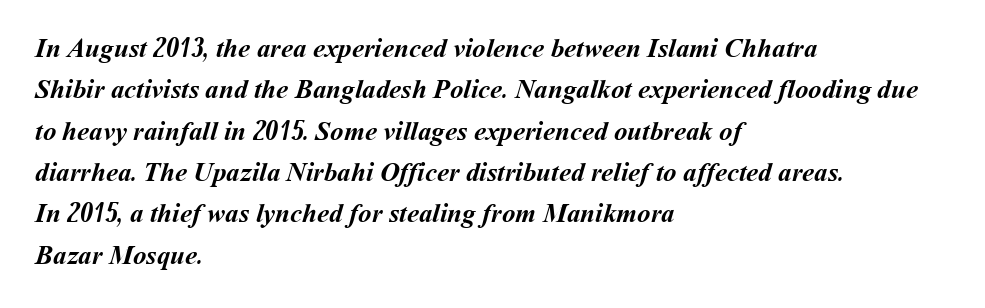
{"bold": "yes", "underline": "no", "align": "left", "line_spacing": "normal", "line_spacing_ratio": 1.53, "letter_spacing": "normal", "letter_spacing_em": 0.0, "glyph_px": 27}
